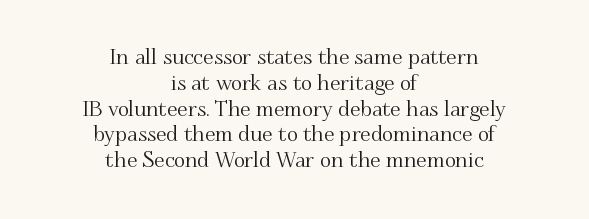
{"italic": "no", "underline": "no", "align": "center", "line_spacing_ratio": 1.23, "letter_spacing": "normal", "letter_spacing_em": 0.0, "glyph_px": 21}
